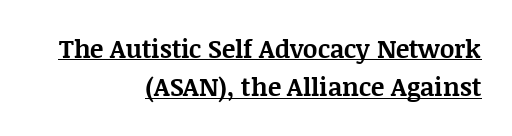
The lines are quadded right. Caption: bold face, heavy strokes. The words here are underlined. Designer's note — italics off, roman on. The horizontal fit of the characters is conventional and even.
